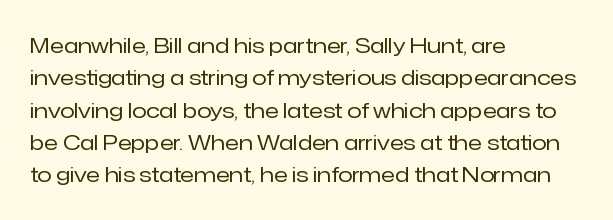
{"italic": "no", "bold": "no", "underline": "no", "align": "left", "line_spacing": "normal", "line_spacing_ratio": 1.54, "letter_spacing": "normal", "letter_spacing_em": 0.0, "glyph_px": 21}
